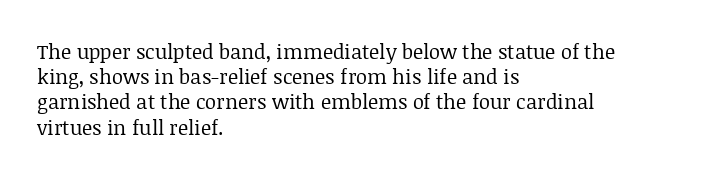
How would I describe the line gaps? Plain and ordinary. Stem width sits at or under what a default text font uses. Posture: straight, roman, zero tilt. Underlining? Definitely not there. How are the letters spaced? Ordinarily, with no added tracking. Alignment: flush left.
